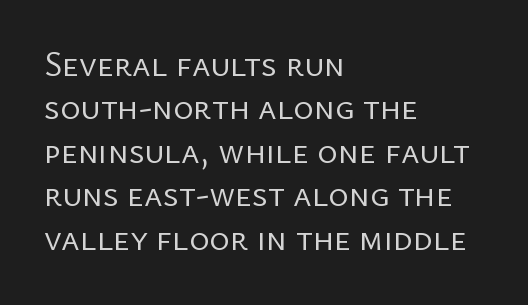
{"serif": "no", "italic": "no", "bold": "no", "weight": "regular", "width": "normal", "stroke_contrast": "low", "x_height": "medium", "monospaced": "no", "underline": "no", "align": "left", "line_spacing_ratio": 1.24, "letter_spacing": "normal", "letter_spacing_em": 0.0, "glyph_px": 35}
